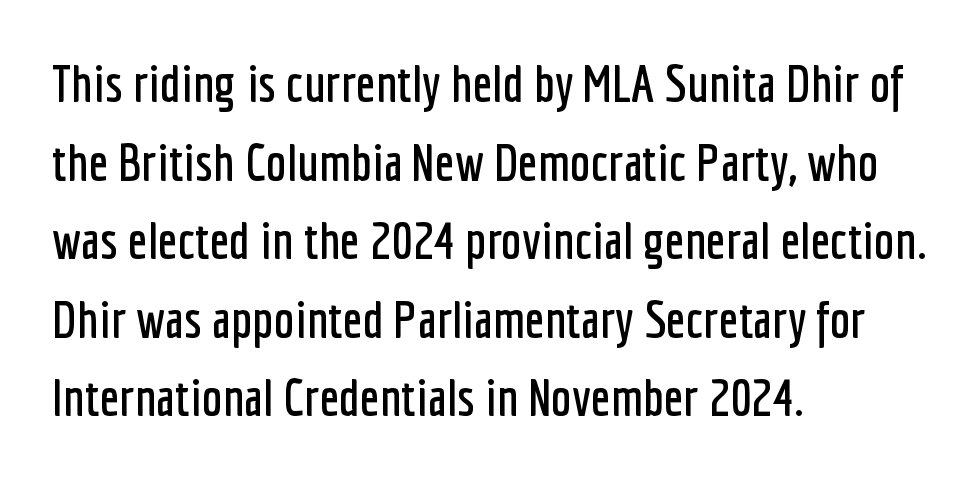
{"serif": "no", "italic": "no", "width": "condensed", "stroke_contrast": "low", "x_height": "medium", "monospaced": "no", "underline": "no", "align": "left", "line_spacing": "normal", "line_spacing_ratio": 1.51, "letter_spacing": "normal", "letter_spacing_em": 0.0, "glyph_px": 52}
